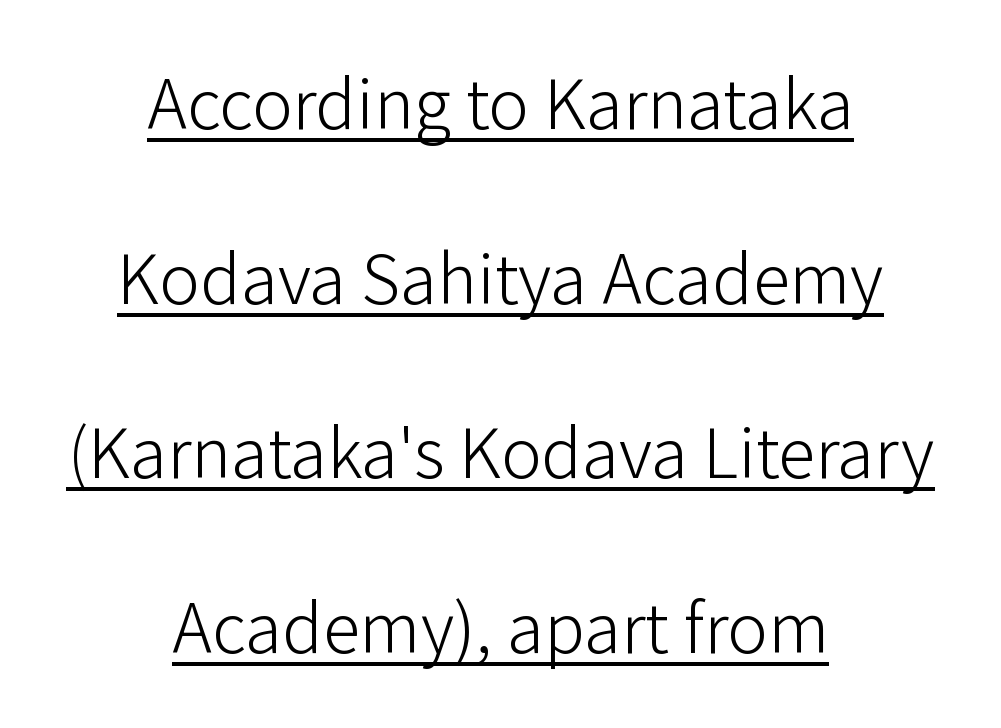
Q: Is the text bold? A: No.
Q: Is the text italic (slanted)? A: No, it is upright.
Q: Is the typeface a serif or a sans-serif typeface? A: Sans-serif.
Q: Is the text underlined? A: Yes.
Q: How is the paragraph aligned? A: Centered.
Q: Is the spacing between letters normal or unusually wide? A: Normal.
Q: Is the spacing between lines tight, normal or loose? A: Loose.
Q: Width (condensed, normal, or wide)? A: Normal.
Q: Stroke contrast? A: Low.
Q: x-height? A: Medium.
Q: Monospaced? A: No.
